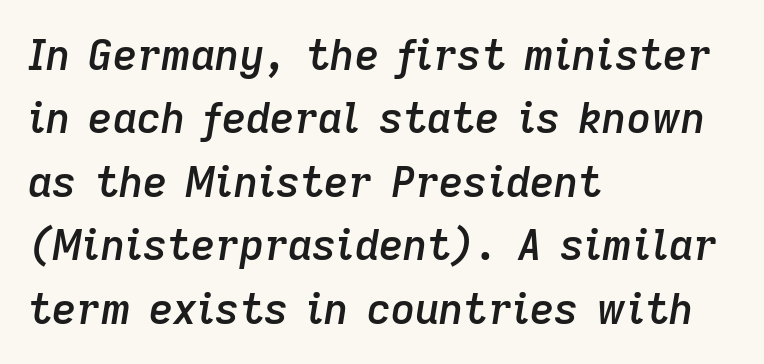
{"italic": "yes", "lean": "right", "slant_degrees": 9, "bold": "semi", "weight": "semibold", "width": "normal", "stroke_contrast": "low", "x_height": "medium", "monospaced": "no", "underline": "no", "align": "left", "line_spacing": "normal", "line_spacing_ratio": 1.51, "letter_spacing": "normal", "letter_spacing_em": 0.0, "glyph_px": 42}
